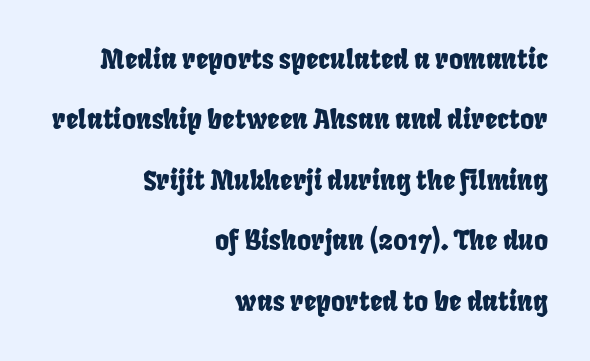
{"underline": "no", "align": "right", "line_spacing": "loose", "line_spacing_ratio": 2.24, "letter_spacing": "normal", "letter_spacing_em": 0.0, "glyph_px": 27}
